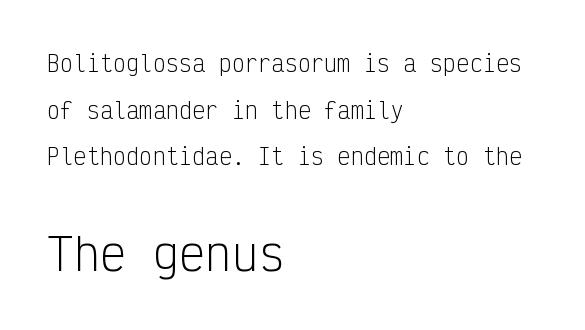
The image shows 44 px light, condensed sans-serif type, upright, monospaced; set left-aligned, loose line spacing (2.12x), normal letter spacing, not underlined; the second (bottom) block is 2.0x larger; low stroke contrast and a medium x-height.
